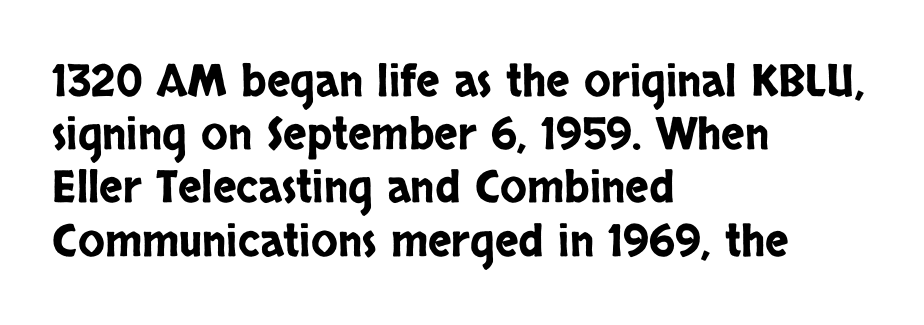
{"serif": "no", "italic": "no", "width": "condensed", "stroke_contrast": "low", "x_height": "large", "monospaced": "no", "underline": "no", "align": "left", "line_spacing_ratio": 1.21, "letter_spacing": "normal", "letter_spacing_em": 0.0, "glyph_px": 44}
